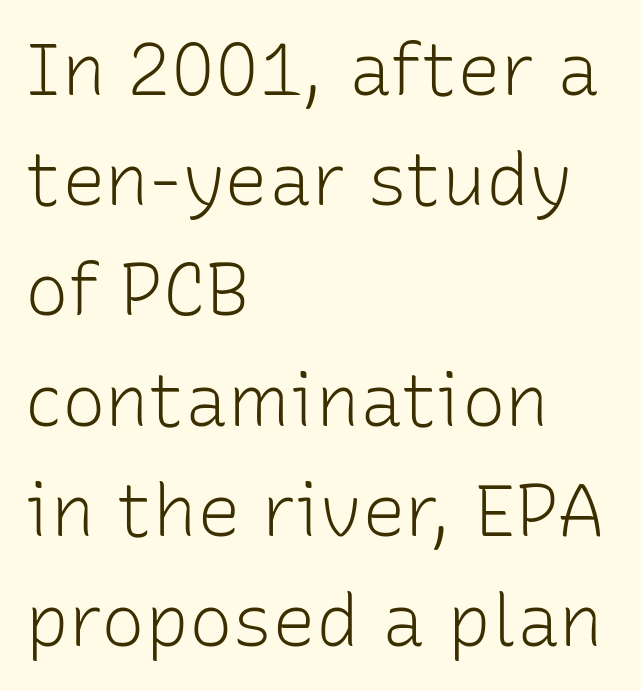
Q: Is the text bold? A: No.
Q: Is the text italic (slanted)? A: No, it is upright.
Q: Is the typeface a serif or a sans-serif typeface? A: Sans-serif.
Q: Is the text underlined? A: No.
Q: How is the paragraph aligned? A: Left-aligned.
Q: Is the spacing between letters normal or unusually wide? A: Normal.
Q: Is the spacing between lines tight, normal or loose? A: Normal.
Q: Width (condensed, normal, or wide)? A: Normal.
Q: Stroke contrast? A: Low.
Q: x-height? A: Medium.
Q: Monospaced? A: No.
